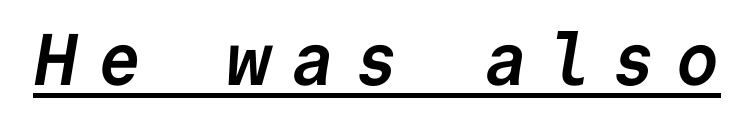
Q: Is the text bold? A: Yes.
Q: Is the typeface a serif or a sans-serif typeface? A: Sans-serif.
Q: Is the text underlined? A: Yes.
Q: Is the spacing between letters normal or unusually wide? A: Unusually wide.
Q: Width (condensed, normal, or wide)? A: Normal.
Q: Stroke contrast? A: Low.
Q: x-height? A: Medium.
Q: Monospaced? A: Yes.
